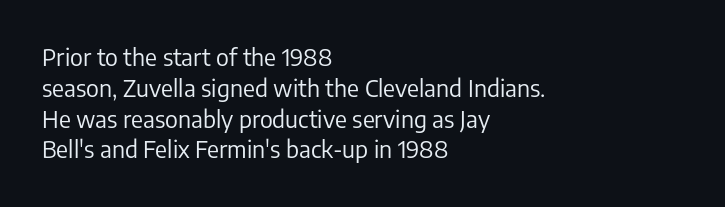
Descenders are the only things crossing below the line. The font sits on the lighter half of the weight spectrum, regular included. Does the copy run flush right? No — it runs flush left. Vertically, the passage feels balanced, rows spaced as you'd expect.
